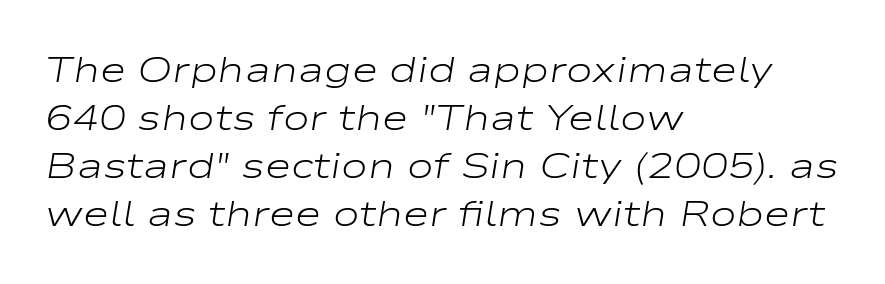
The image shows 36 px light, wide type, italic (leaning right); set left-aligned, normal line spacing (1.33x), normal letter spacing, not underlined; low stroke contrast and a medium x-height.
